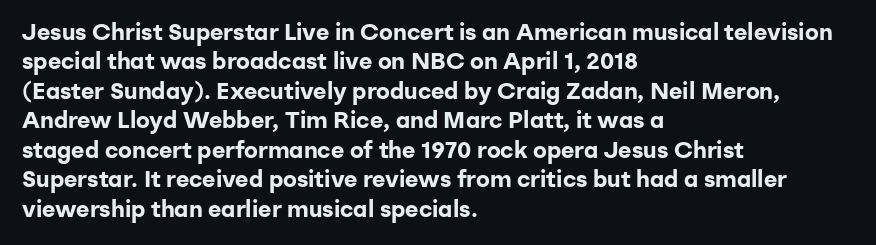
In terms of posture, this sample is upright. Whoever set this chose a conventional vertical rhythm. The space directly below the letters is spotless. A typesetter would call this zero additional tracking.
